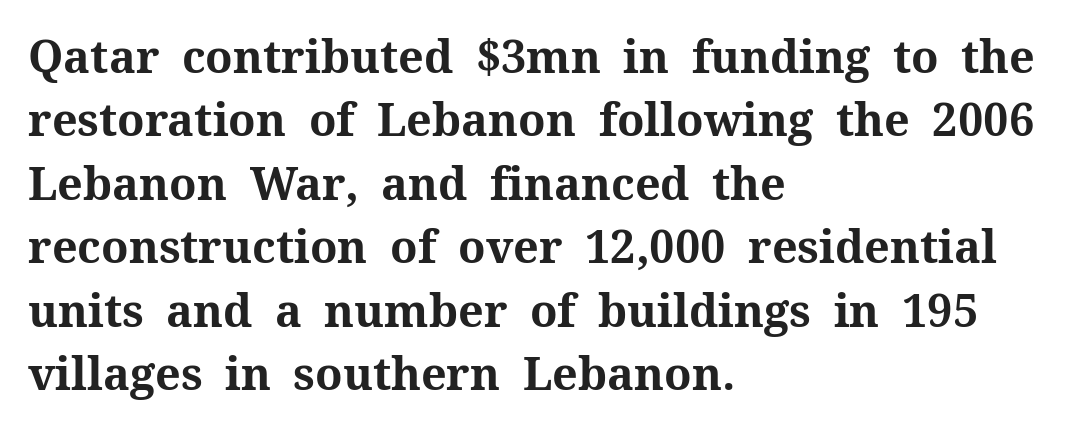
The foot of each line stays bare and open. The leading is moderate, giving the passage an even texture. The lettering stays uniformly vertical, giving the passage a roman look. The text was rendered using a seriffed face with decorative stroke endings. Typesetter's note: full bold, strokes at maximum text heaviness. These lines are rendered in a variable-pitch font.
